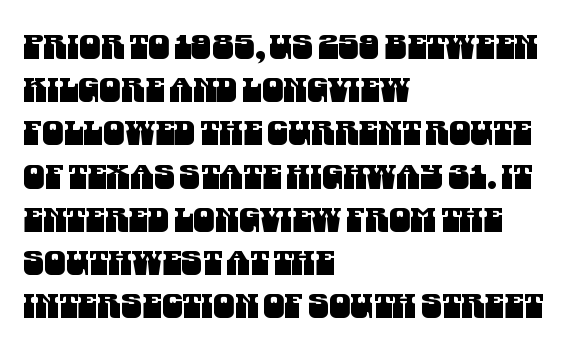
{"serif": "no", "width": "condensed", "stroke_contrast": "medium", "x_height": "large", "monospaced": "no", "underline": "no", "align": "left", "line_spacing": "normal", "line_spacing_ratio": 1.27, "letter_spacing": "normal", "letter_spacing_em": 0.0, "glyph_px": 34}
